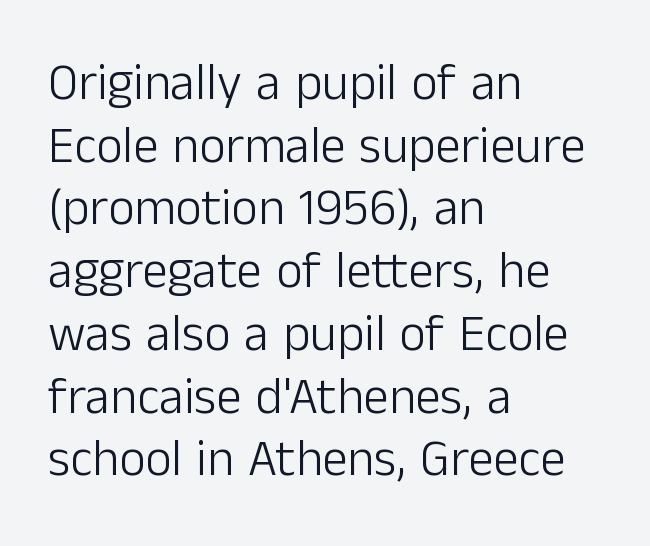
Q: Is the text bold? A: No.
Q: Is the text italic (slanted)? A: No, it is upright.
Q: Is the typeface a serif or a sans-serif typeface? A: Sans-serif.
Q: Is the text underlined? A: No.
Q: How is the paragraph aligned? A: Left-aligned.
Q: Is the spacing between letters normal or unusually wide? A: Normal.
Q: Width (condensed, normal, or wide)? A: Normal.
Q: Stroke contrast? A: Low.
Q: x-height? A: Medium.
Q: Monospaced? A: No.
